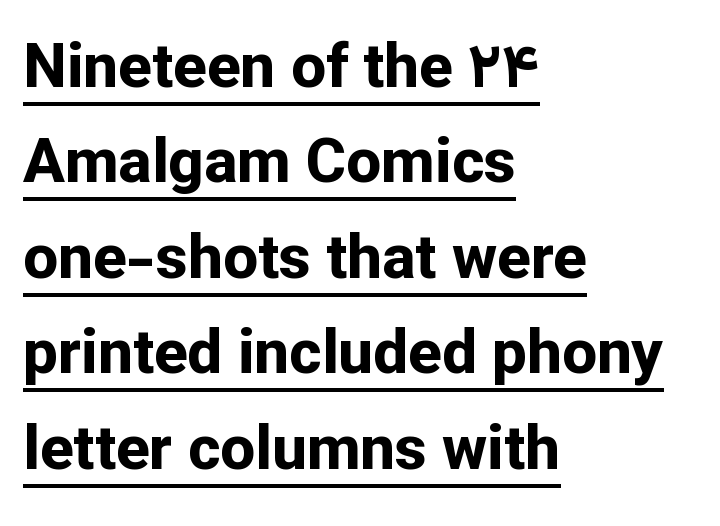
{"serif": "no", "italic": "no", "bold": "yes", "weight": "bold", "width": "normal", "stroke_contrast": "low", "x_height": "medium", "monospaced": "no", "underline": "yes", "align": "left", "line_spacing": "normal", "line_spacing_ratio": 1.54, "letter_spacing": "normal", "letter_spacing_em": 0.0, "glyph_px": 62}
